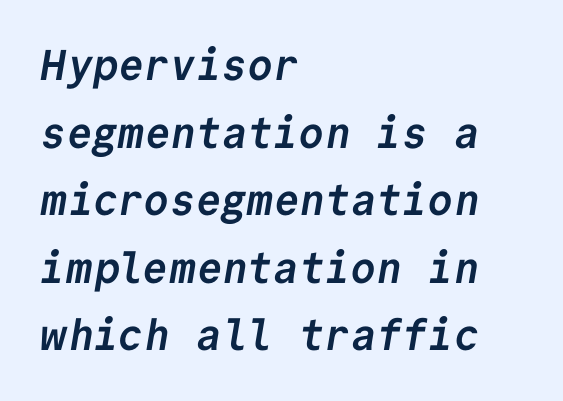
The image shows 43 px semibold sans-serif type, monospaced; set left-aligned, normal line spacing (1.57x), normal letter spacing, not underlined; low stroke contrast and a medium x-height.
